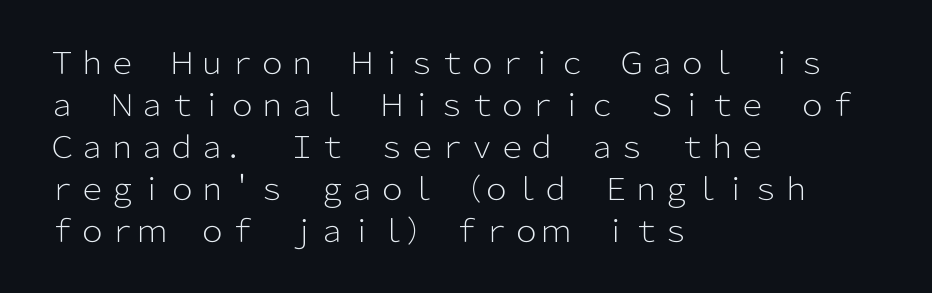
The image shows 30 px light sans-serif type, upright; set left-aligned, normal line spacing (1.4x), normal letter spacing, not underlined; low stroke contrast and a medium x-height.
